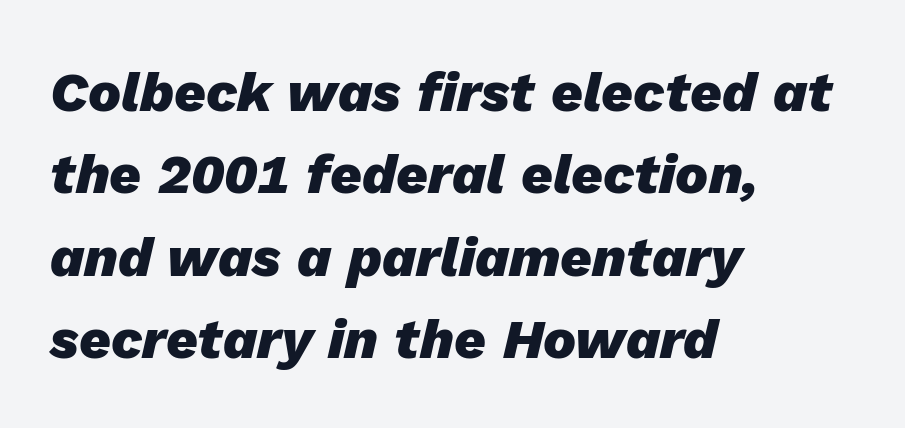
Summary of vertical rhythm: regular, with standard interline spacing. Only glyphs here, with clear space below each row. Here the designer chose a conventional face with non-uniform glyph widths. This sample uses an oblique cut, with every glyph tilted off the vertical.
